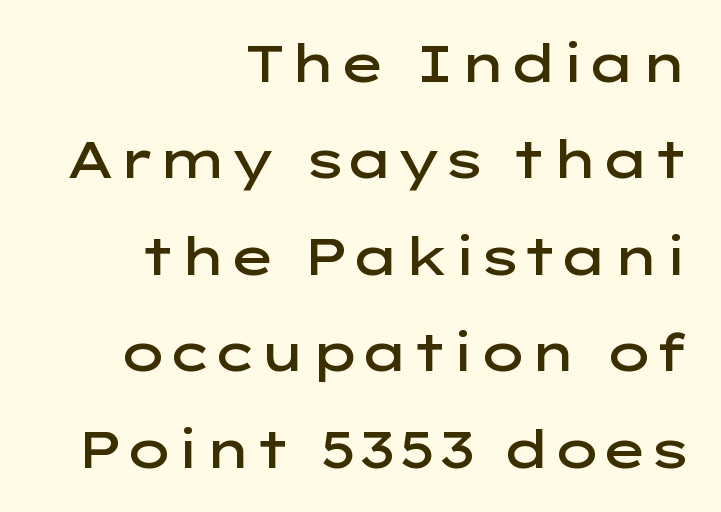
The image shows 51 px semibold, wide sans-serif type, upright; set right-aligned, line spacing 1.89x, normal letter spacing, not underlined; low stroke contrast and a medium x-height.
